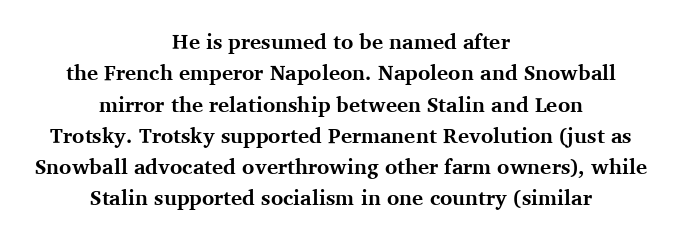
{"italic": "no", "bold": "yes", "underline": "no", "align": "center", "line_spacing": "normal", "line_spacing_ratio": 1.49, "letter_spacing": "normal", "letter_spacing_em": 0.0, "glyph_px": 21}
